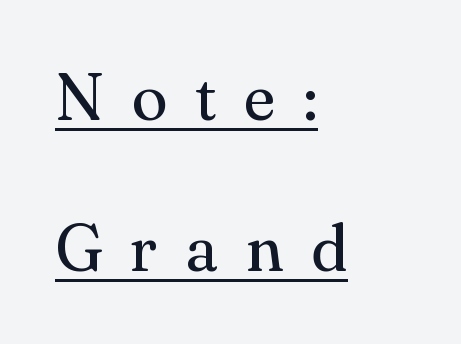
{"serif": "yes", "italic": "no", "bold": "no", "weight": "regular", "width": "normal", "stroke_contrast": "medium", "x_height": "small", "monospaced": "no", "underline": "yes", "align": "left", "line_spacing": "loose", "line_spacing_ratio": 2.29, "letter_spacing": "wide", "letter_spacing_em": 0.42, "glyph_px": 66}
